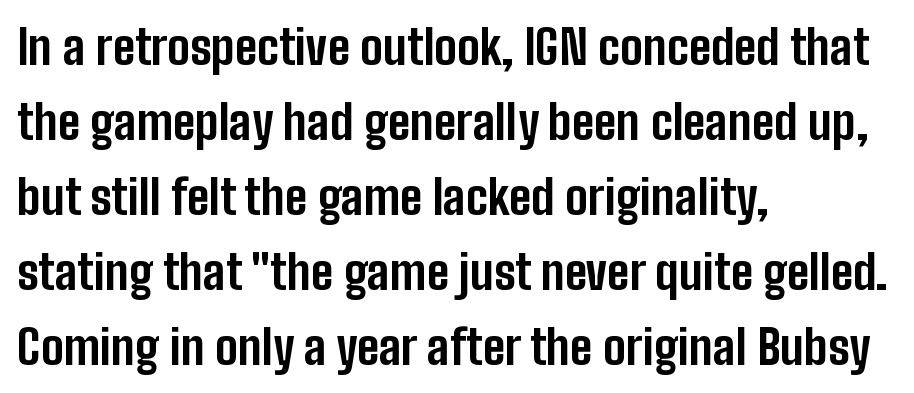
{"serif": "no", "italic": "no", "bold": "yes", "weight": "bold", "width": "condensed", "stroke_contrast": "low", "x_height": "medium", "monospaced": "no", "underline": "no", "align": "left", "line_spacing": "normal", "line_spacing_ratio": 1.56, "letter_spacing": "normal", "letter_spacing_em": 0.0, "glyph_px": 48}
